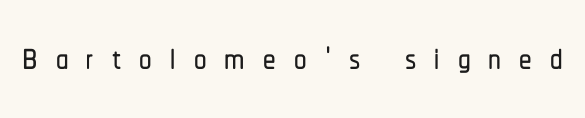
The image shows 50 px condensed sans-serif type, upright; set unusually wide letter spacing (+0.36 em), not underlined; low stroke contrast and a medium x-height.
